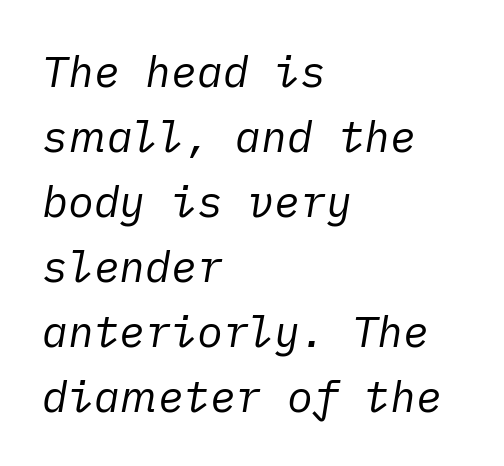
Q: Is the text bold? A: No.
Q: Is the text italic (slanted)? A: Yes, it leans right by about 10 degrees.
Q: Is the text underlined? A: No.
Q: How is the paragraph aligned? A: Left-aligned.
Q: Is the spacing between letters normal or unusually wide? A: Normal.
Q: Is the spacing between lines tight, normal or loose? A: Normal.
Q: Width (condensed, normal, or wide)? A: Normal.
Q: Stroke contrast? A: Low.
Q: x-height? A: Medium.
